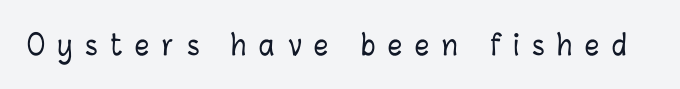
The image shows 28 px condensed type, upright; set unusually wide letter spacing (+0.46 em), not underlined; low stroke contrast and a medium x-height.
